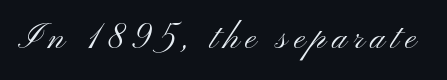
Q: Is the text bold? A: No.
Q: Is the text italic (slanted)? A: Yes.
Q: Is the typeface a serif or a sans-serif typeface? A: Sans-serif.
Q: Is the text underlined? A: No.
Q: Width (condensed, normal, or wide)? A: Wide.
Q: Stroke contrast? A: Medium.
Q: x-height? A: Small.
Q: Monospaced? A: No.
